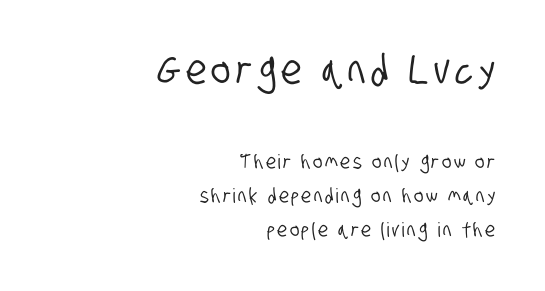
The string is rendered with underlining switched off. In this sample the first text group is rendered at the bigger scale. Short and long lines alike share a common ending point at right. I'd call this a sans setting — the letters go barefoot. Summary of vertical rhythm: regular, with standard interline spacing.
